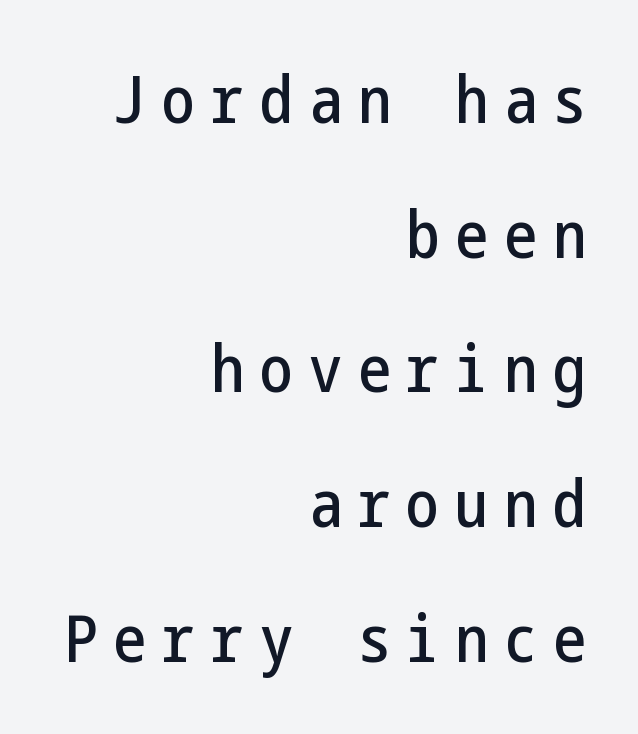
The image shows 66 px condensed sans-serif type, upright; set right-aligned, loose line spacing (2.04x), unusually wide letter spacing (+0.24 em), not underlined; low stroke contrast and a medium x-height.
